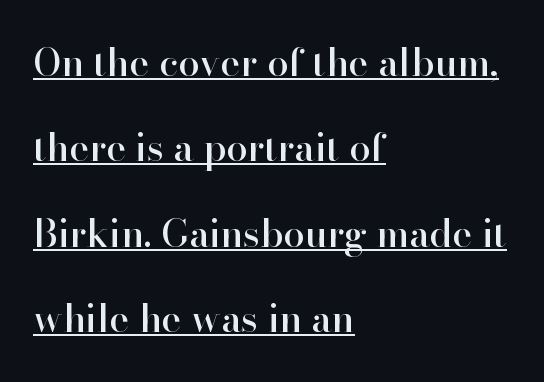
Does the leading feel generous? Absolutely, it's lavish. These lines are composed in type with serifs. The letters advance in unequal steps, a hallmark of proportional type. The sample's only ornament is a line tracing under the words. These lines keep a tight, regular rhythm from letter to letter.
